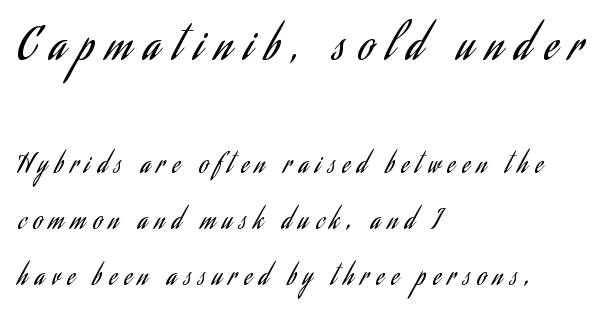
The image shows 43 px regular-weight, condensed sans-serif type; set left-aligned, loose line spacing (2.23x), unusually wide letter spacing (+0.3 em), not underlined; the first (top) block is 1.72x larger; low stroke contrast and a small x-height.
